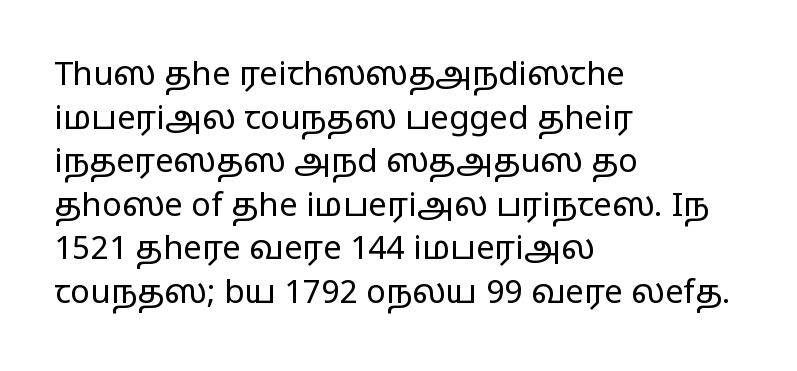
The type sits square on the baseline with zero lean. The rows are spaced the way most documents space them. Serifs: no, the terminals of the letterforms are clean. Looks like regular typesetting: each glyph gets only the width it needs.
